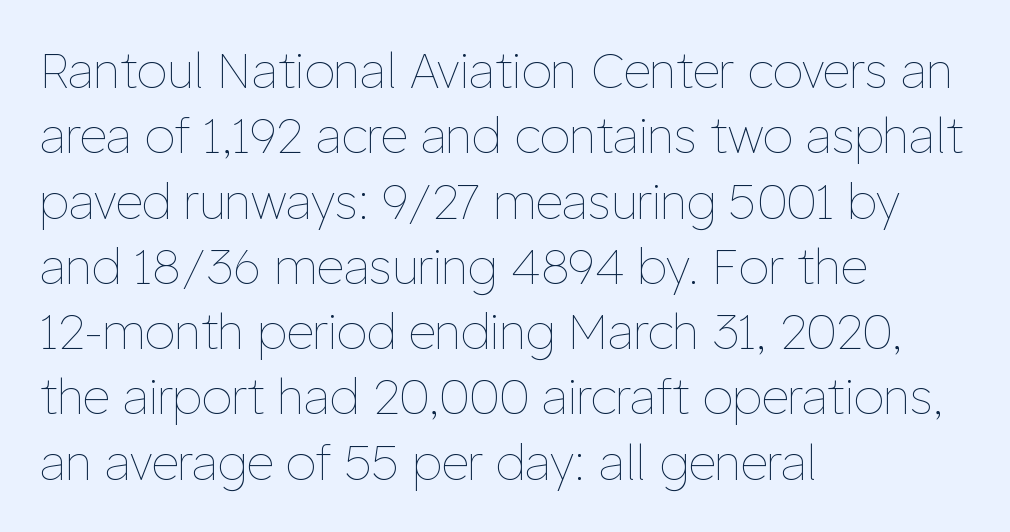
{"italic": "no", "bold": "no", "weight": "thin", "width": "normal", "stroke_contrast": "low", "x_height": "medium", "monospaced": "no", "underline": "no", "align": "left", "line_spacing": "normal", "line_spacing_ratio": 1.36, "letter_spacing": "normal", "letter_spacing_em": 0.0, "glyph_px": 48}
